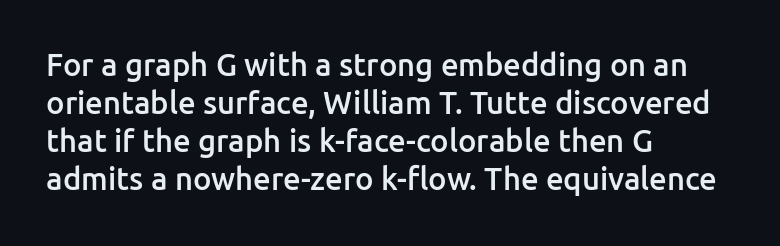
{"serif": "no", "italic": "no", "bold": "semi", "weight": "semibold", "width": "normal", "stroke_contrast": "low", "x_height": "medium", "monospaced": "no", "underline": "no", "align": "left", "line_spacing_ratio": 1.23, "letter_spacing": "normal", "letter_spacing_em": 0.0, "glyph_px": 31}
